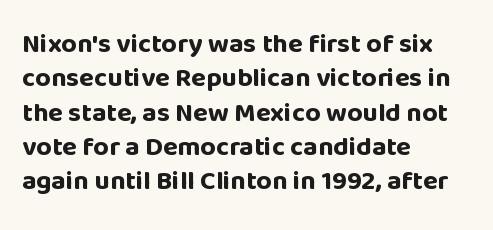
A typesetter would mark this as roman, not italic. Does the copy run flush right? No — it runs flush left. These words are printed bold, with thick strokes throughout. Successive baselines arrive at the customary interval. Caption: standard tracking, unaltered.
